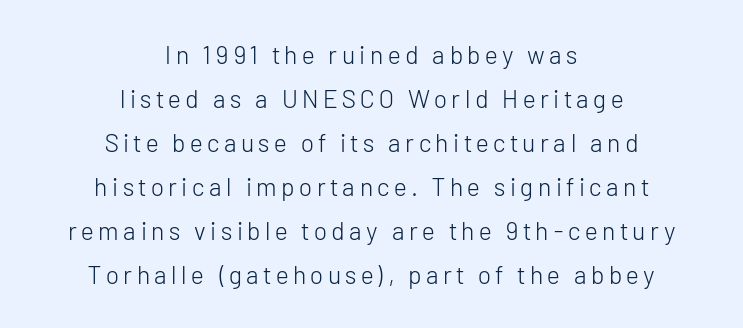
This is roman type, the default non-slanted kind. The text block is weighted toward neither margin, spreading evenly from the middle. Nobody drew a line under any word here. Unbolded letterforms with no extra heft.
